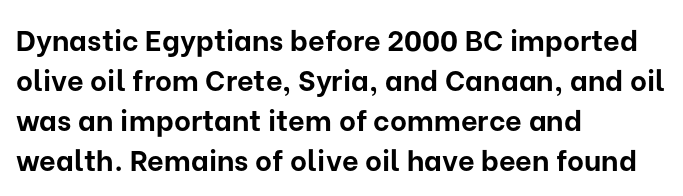
The strokes are fattened all the way to bold. The passage shown is typeset with a sans-serif family. A roman cut, with each character standing at attention. Spacing verdict: proportional, widths tailored to each character. Decoration check: the copy has no underline. What stands out about the letter spacing? Nothing — it is the standard amount.
